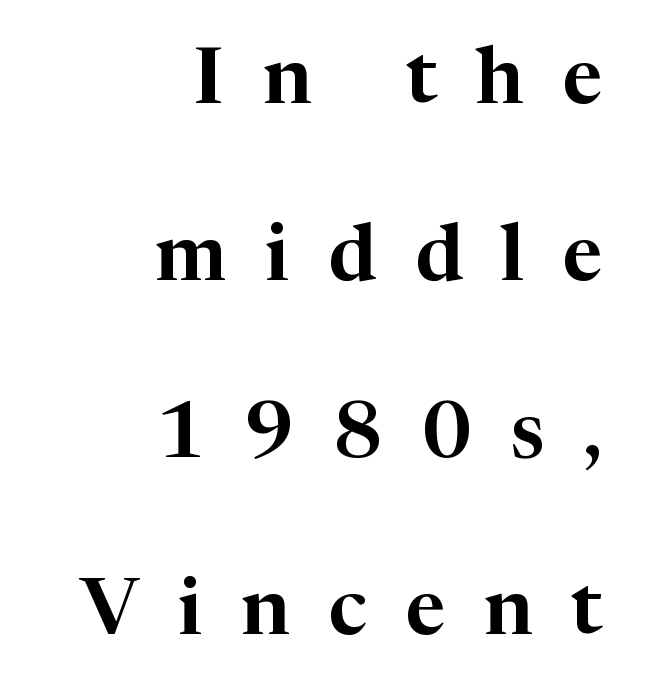
{"serif": "yes", "italic": "no", "width": "normal", "stroke_contrast": "high", "x_height": "medium", "monospaced": "no", "underline": "no", "align": "right", "line_spacing": "loose", "line_spacing_ratio": 2.24, "letter_spacing": "wide", "letter_spacing_em": 0.49, "glyph_px": 79}
